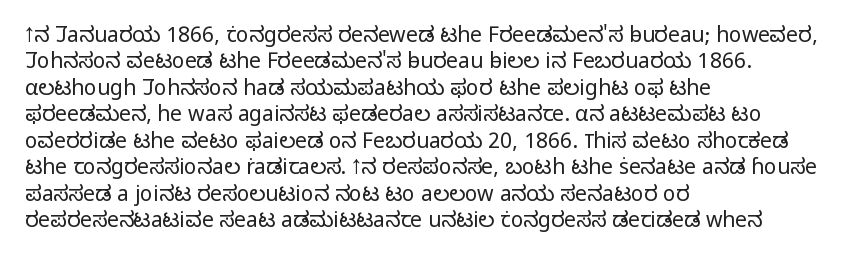
{"italic": "no", "bold": "no", "underline": "no", "align": "left", "line_spacing": "normal", "line_spacing_ratio": 1.26, "letter_spacing": "normal", "letter_spacing_em": 0.0, "glyph_px": 21}
